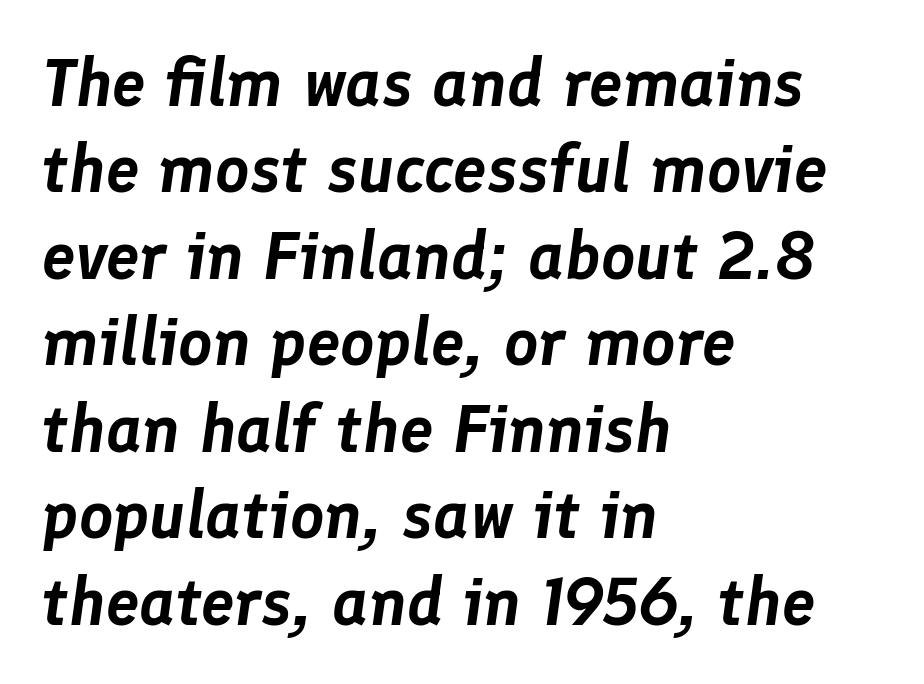
Each line starts at the same left margin while the right side varies. No word sits above an underline. Every character sits at an angle, as italics do. Nothing unusual about the tracking: characters are spaced as the font intends. These lines are rendered in a variable-pitch font.
